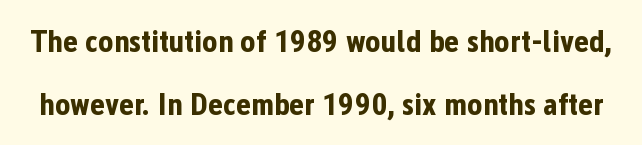
The image shows 32 px bold, condensed sans-serif type, upright; set loose line spacing (1.96x), normal letter spacing, not underlined; low stroke contrast and a medium x-height.
